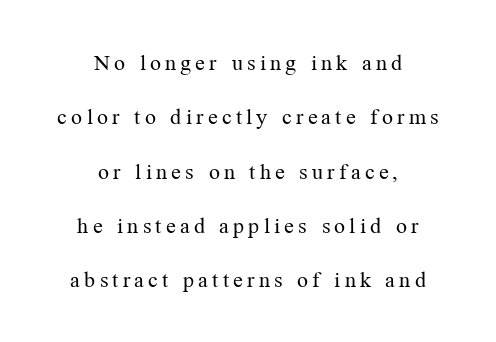
The image shows 22 px text type, upright; set centered, loose line spacing (2.47x), not underlined.
